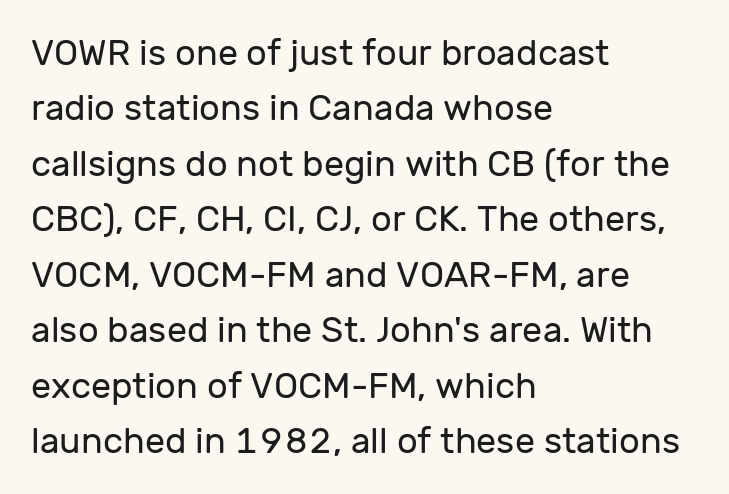
Q: Is the text bold? A: No.
Q: Is the text italic (slanted)? A: No, it is upright.
Q: Is the typeface a serif or a sans-serif typeface? A: Sans-serif.
Q: Is the text underlined? A: No.
Q: How is the paragraph aligned? A: Left-aligned.
Q: Is the spacing between letters normal or unusually wide? A: Normal.
Q: Is the spacing between lines tight, normal or loose? A: Normal.
Q: Width (condensed, normal, or wide)? A: Normal.
Q: Stroke contrast? A: Low.
Q: x-height? A: Medium.
Q: Monospaced? A: No.
